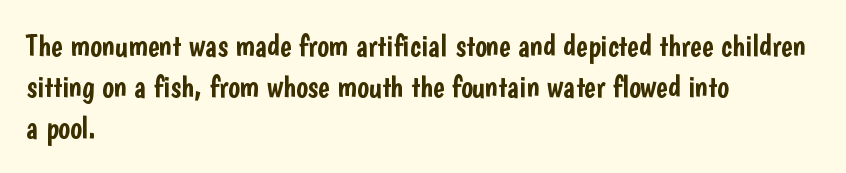
The letters sit at their default tracking, neither squeezed nor spread. Leading matches the norm, producing a regular column. A roman cut, with each character standing at attention. These lines are rendered in a variable-pitch font. Casual observation: everything's shoved over to the left. Plain, unruled lines of type.
